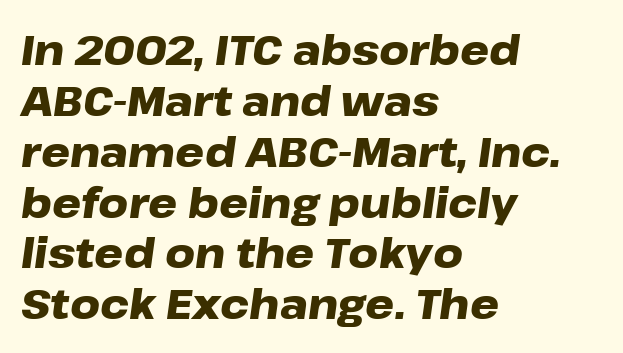
Q: Is the text bold? A: Yes.
Q: Is the text italic (slanted)? A: Yes, it leans right by about 8 degrees.
Q: Is the text underlined? A: No.
Q: How is the paragraph aligned? A: Left-aligned.
Q: Is the spacing between letters normal or unusually wide? A: Normal.
Q: Width (condensed, normal, or wide)? A: Wide.
Q: Stroke contrast? A: Low.
Q: x-height? A: Medium.
Q: Monospaced? A: No.
